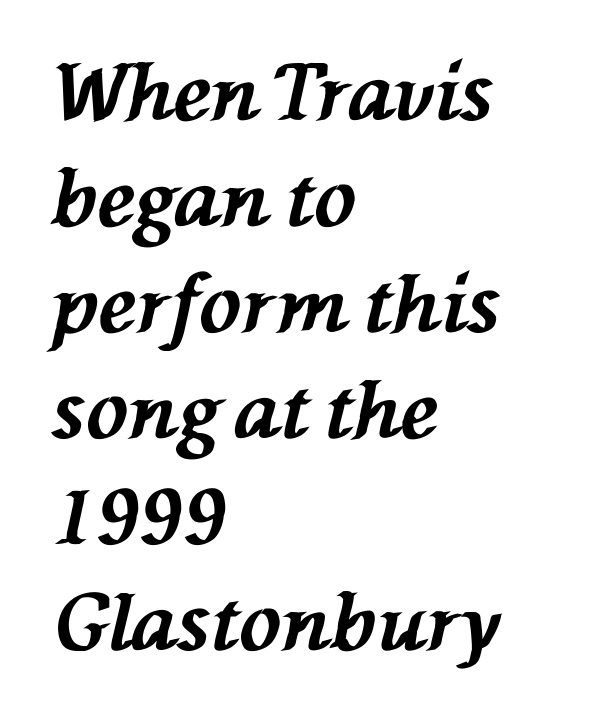
The image shows 78 px bold type, italic (leaning left); set left-aligned, normal line spacing (1.36x), normal letter spacing, not underlined; medium stroke contrast and a medium x-height.
